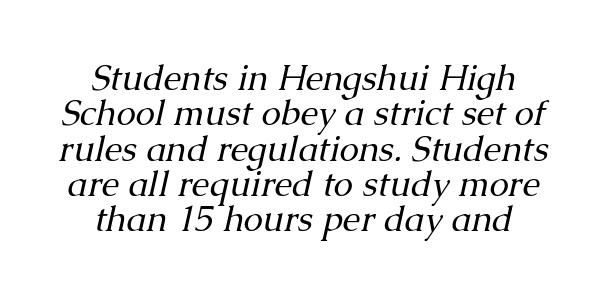
Q: Is the text bold? A: No.
Q: Is the text italic (slanted)? A: Yes, it leans right by about 13 degrees.
Q: Is the typeface a serif or a sans-serif typeface? A: Serif.
Q: Is the text underlined? A: No.
Q: Is the spacing between letters normal or unusually wide? A: Normal.
Q: Is the spacing between lines tight, normal or loose? A: Tight.
Q: Width (condensed, normal, or wide)? A: Normal.
Q: Stroke contrast? A: Medium.
Q: x-height? A: Medium.
Q: Monospaced? A: No.
